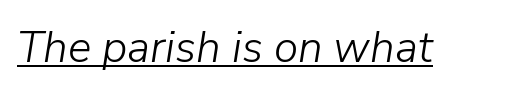
The image shows 44 px light type, italic (leaning right); set normal letter spacing, underlined; low stroke contrast and a medium x-height.
